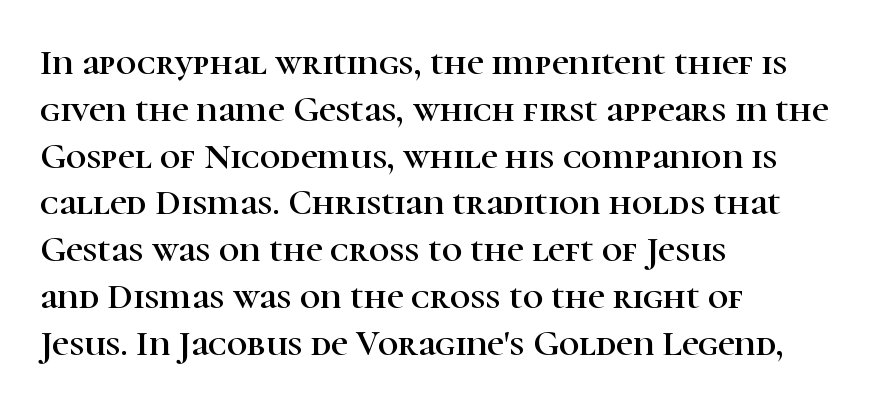
{"serif": "yes", "italic": "no", "width": "normal", "stroke_contrast": "high", "x_height": "medium", "monospaced": "no", "underline": "no", "align": "left", "line_spacing": "normal", "line_spacing_ratio": 1.3, "letter_spacing": "normal", "letter_spacing_em": 0.0, "glyph_px": 36}
